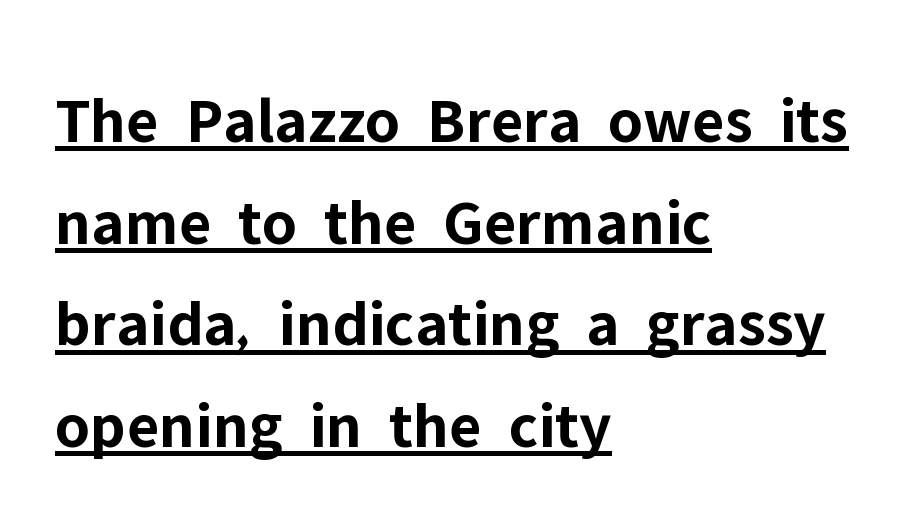
The image shows 66 px bold sans-serif type, upright; set left-aligned, normal line spacing (1.54x), normal letter spacing, underlined; low stroke contrast and a medium x-height.
